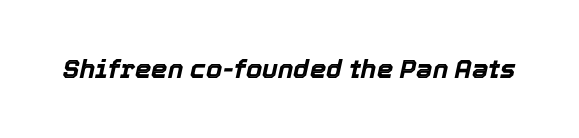
Q: Is the text bold? A: Yes.
Q: Is the text italic (slanted)? A: Yes, it leans right by about 12 degrees.
Q: Is the text underlined? A: No.
Q: Is the spacing between letters normal or unusually wide? A: Normal.
